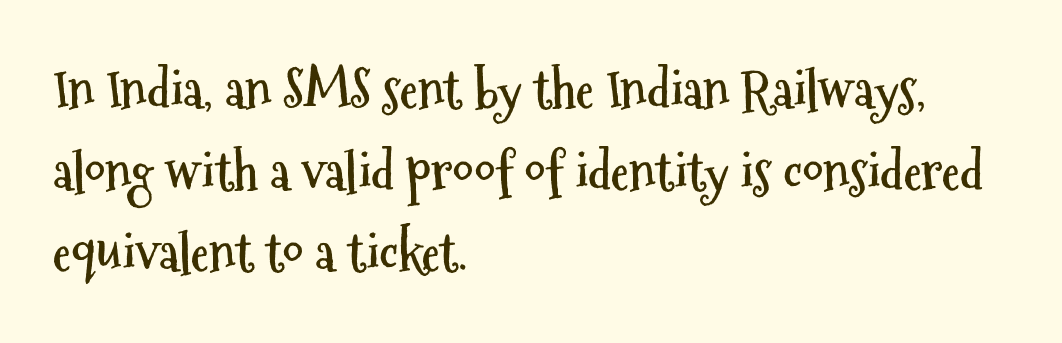
Do the characters align in a grid? No, the font is proportional. The glyphs have the mass of a bold cut. Nope, not italic — everything's standing straight. Just letters on the line, the space beneath them empty. Default kerning and tracking; the words read as compact shapes.
